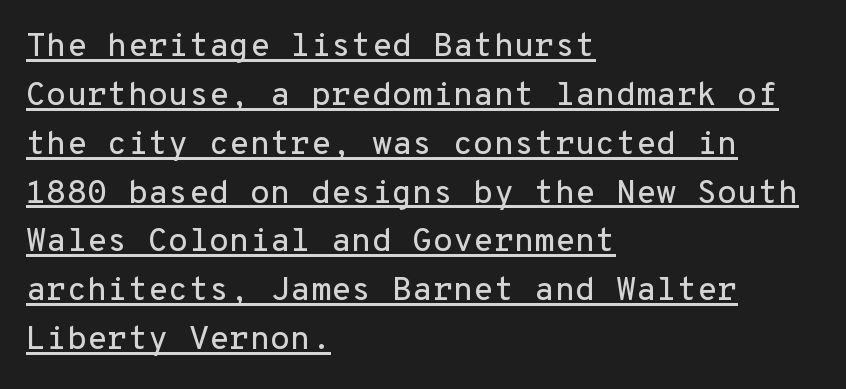
Look at the tracking — it's just the regular setting, nothing added. Every stem runs plumb, perpendicular to the baseline. A typesetter would call this monospace, since all characters share one set width. Normally led — the rows are evenly, conventionally spaced. The paragraph shown leans on its left margin. The rendering uses the underline text-decoration.
